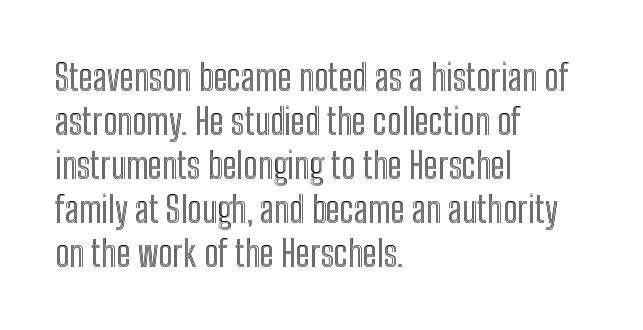
{"italic": "no", "width": "condensed", "x_height": "medium", "monospaced": "no", "underline": "no", "align": "left", "line_spacing_ratio": 1.22, "letter_spacing": "normal", "letter_spacing_em": 0.0, "glyph_px": 36}
